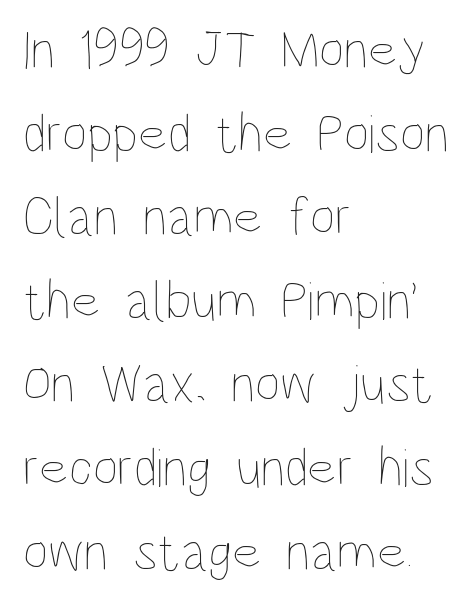
{"italic": "no", "bold": "no", "weight": "thin", "width": "condensed", "stroke_contrast": "low", "x_height": "large", "monospaced": "no", "underline": "no", "align": "left", "line_spacing": "normal", "line_spacing_ratio": 1.52, "letter_spacing": "normal", "letter_spacing_em": 0.0, "glyph_px": 55}
